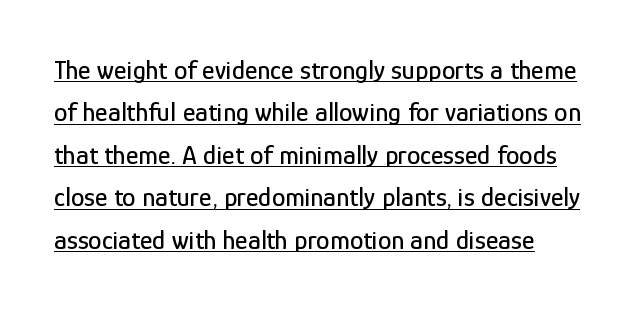
{"italic": "no", "underline": "yes", "line_spacing": "normal", "line_spacing_ratio": 1.57, "letter_spacing": "normal", "letter_spacing_em": 0.0, "glyph_px": 27}
